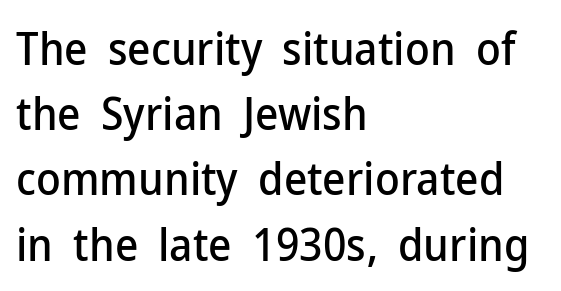
Only glyphs here, with clear space below each row. Tall strokes in this sample are plumb rather than angled. Line spacing here is normal. Is this a fixed-width face? No — the glyphs have proportional, varying widths. No feet cap the strokes, marking this as sans-serif type.
